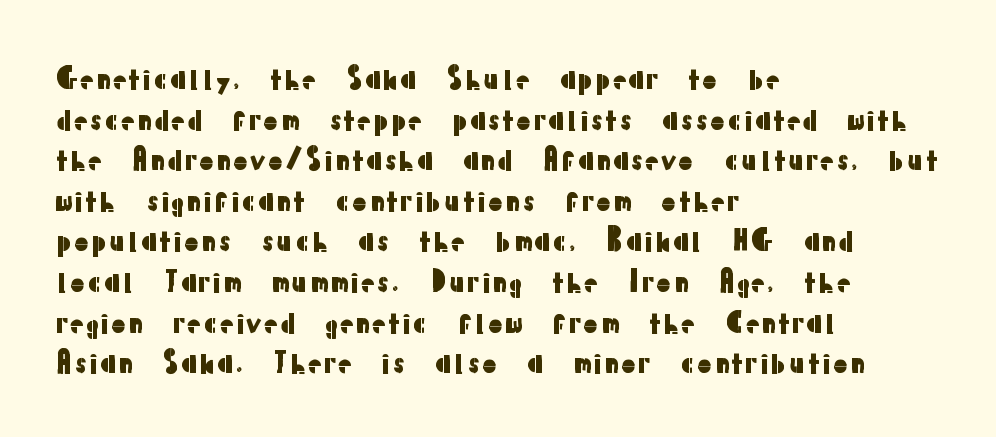
The image shows 28 px sans-serif type, upright; set left-aligned, normal line spacing (1.45x), normal letter spacing, not underlined; low stroke contrast and a medium x-height.
